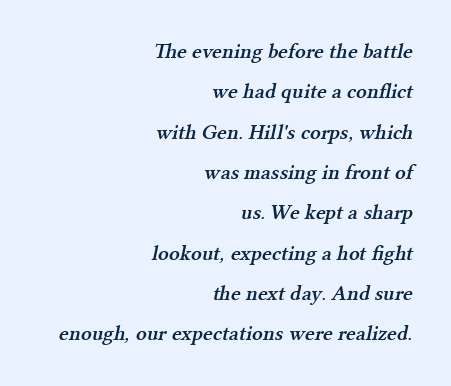
{"bold": "semi", "underline": "no", "align": "right", "line_spacing": "loose", "line_spacing_ratio": 1.92, "letter_spacing": "normal", "letter_spacing_em": 0.0, "glyph_px": 21}
